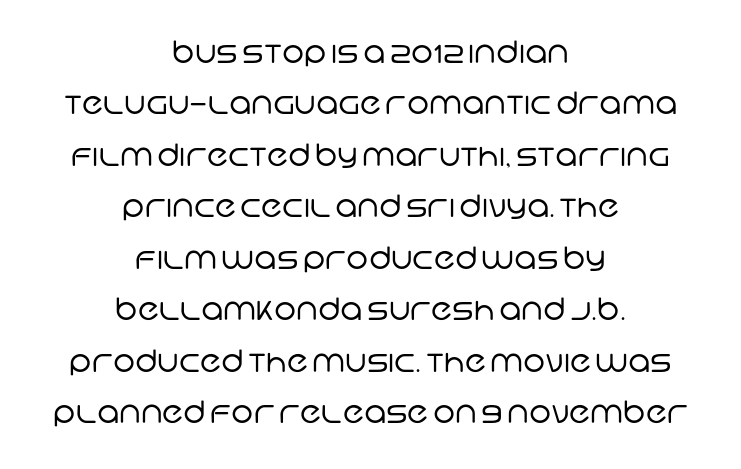
{"serif": "no", "bold": "no", "weight": "regular", "width": "normal", "stroke_contrast": "low", "x_height": "large", "monospaced": "no", "underline": "no", "align": "center", "line_spacing": "normal", "line_spacing_ratio": 1.66, "letter_spacing": "normal", "letter_spacing_em": 0.0, "glyph_px": 31}
